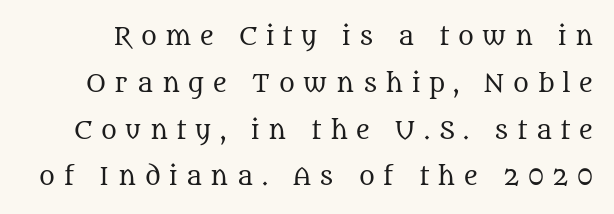
The image shows 24 px text type, upright; set loose line spacing (1.95x), unusually wide letter spacing (+0.36 em), not underlined.
